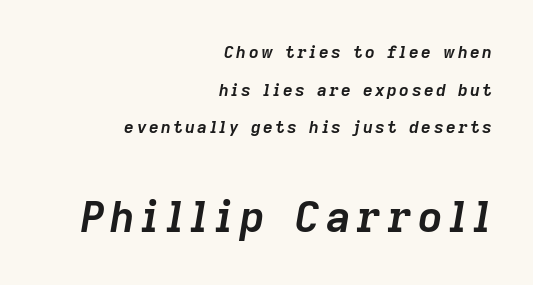
The image shows 43 px semibold type, italic (leaning right); set right-aligned, loose line spacing (2.22x), not underlined; the second (bottom) block is 2.53x larger; low stroke contrast and a medium x-height.
